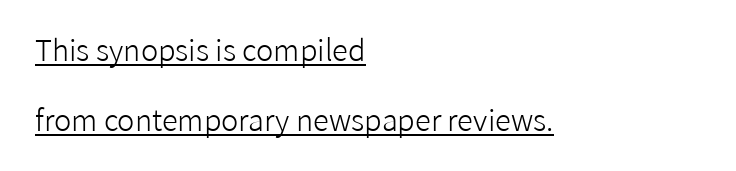
Ordinary non-slanted type is in use. Unbolded letterforms with no extra heft. The letters carry no serifs — their stems end cleanly without finishing strokes. Does the copy run flush right? No — it runs flush left. This is underlined copy, the kind a proofreader might mark for attention. Varying glyph widths throughout — classic text-font behaviour.
